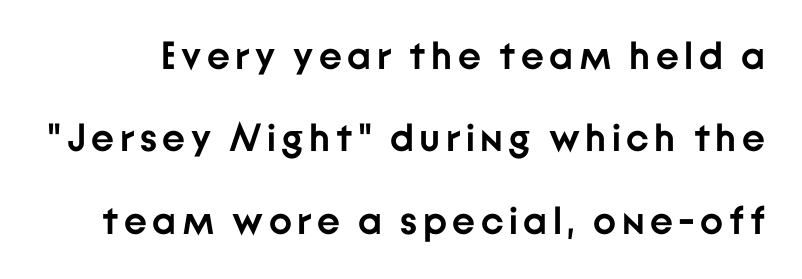
{"serif": "no", "italic": "no", "bold": "yes", "weight": "semibold", "width": "normal", "stroke_contrast": "low", "x_height": "medium", "monospaced": "no", "underline": "no", "line_spacing": "loose", "line_spacing_ratio": 2.11, "glyph_px": 39}
